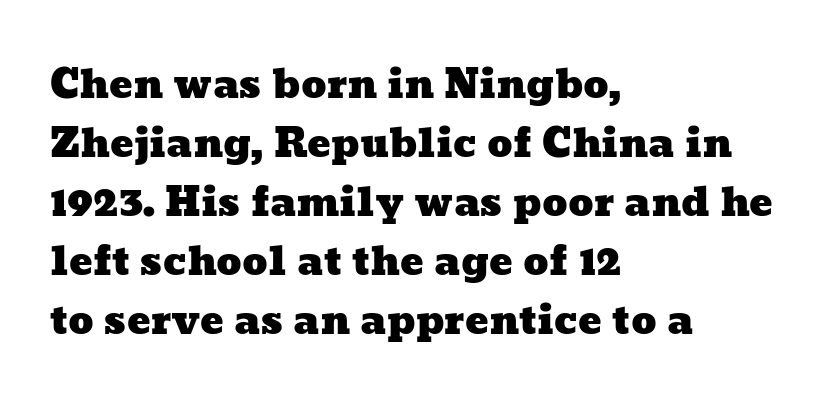
Q: Is the text underlined? A: No.
Q: How is the paragraph aligned? A: Left-aligned.
Q: Is the spacing between letters normal or unusually wide? A: Normal.
Q: Is the spacing between lines tight, normal or loose? A: Normal.
Q: Width (condensed, normal, or wide)? A: Wide.
Q: Stroke contrast? A: Low.
Q: x-height? A: Medium.
Q: Monospaced? A: No.
